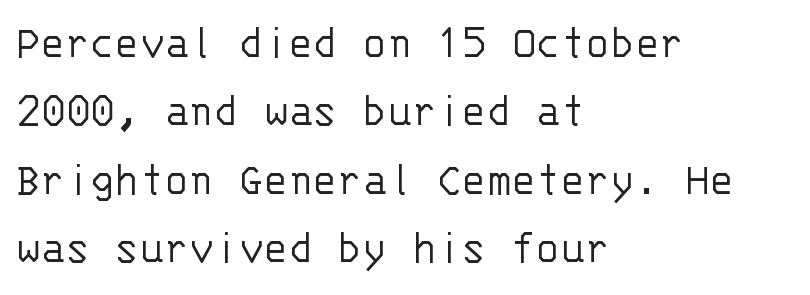
The image shows 51 px light sans-serif type, upright, monospaced; set left-aligned, normal line spacing (1.34x), normal letter spacing, not underlined; low stroke contrast and a large x-height.
